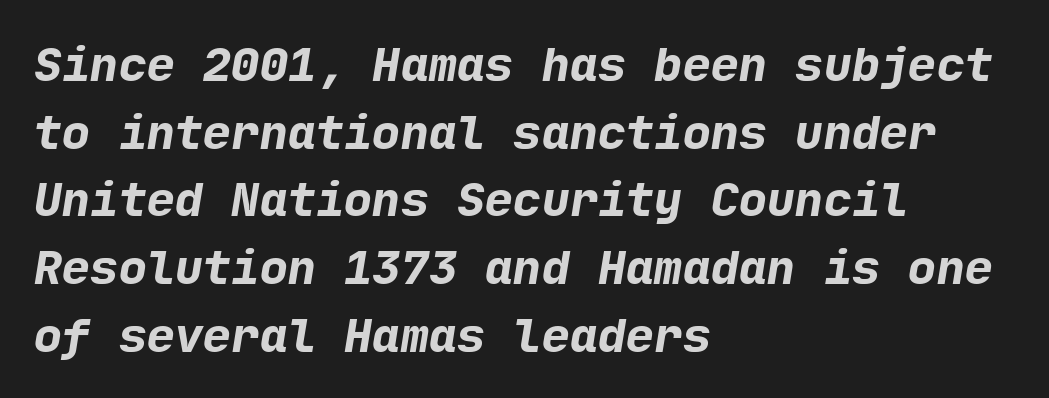
The glyphs have the mass of a bold cut. Words float on clear page, feet unadorned. The font family rendered here belongs to the sans-serif group. Regarding leading, the lines here are spaced in the standard way.
